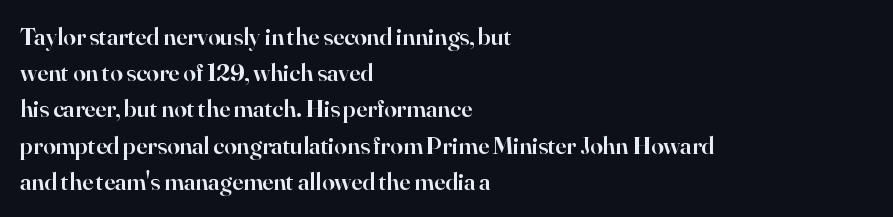
Caption: semibold face, moderately heavy strokes. Type without underlining. Quick note: interline space is typical. Vertical strokes here are truly vertical. Caption: multi-line text, flush left, ragged right.
